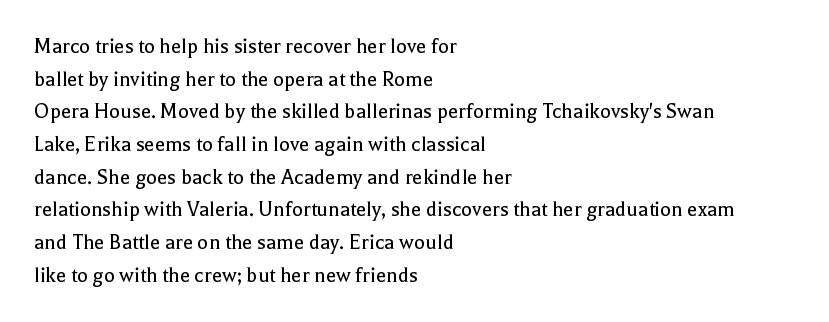
Characters follow at the spacing the type designer built in. The letterforms sit at book weight or below. Rendered with straight, roman letterforms. The rows are spaced the way most documents space them. The strip under each line holds only bare page.
